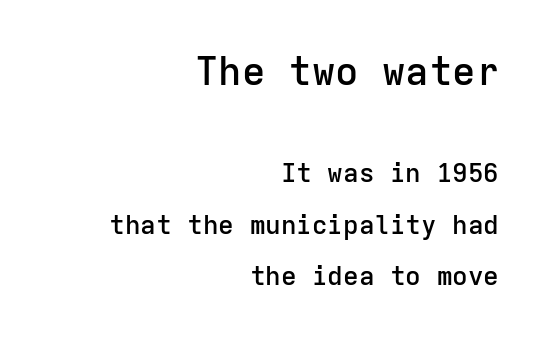
Q: Is the text bold? A: Semi-bold.
Q: Is the text italic (slanted)? A: No, it is upright.
Q: Is the typeface a serif or a sans-serif typeface? A: Sans-serif.
Q: Is the text underlined? A: No.
Q: How is the paragraph aligned? A: Right-aligned.
Q: Is the spacing between letters normal or unusually wide? A: Normal.
Q: Is the spacing between lines tight, normal or loose? A: Loose.
Q: Which block of text is set in a larger size, the first (top) or the second (bottom)? A: The first (top) one.
Q: Width (condensed, normal, or wide)? A: Normal.
Q: Stroke contrast? A: Low.
Q: x-height? A: Medium.
Q: Monospaced? A: Yes.
